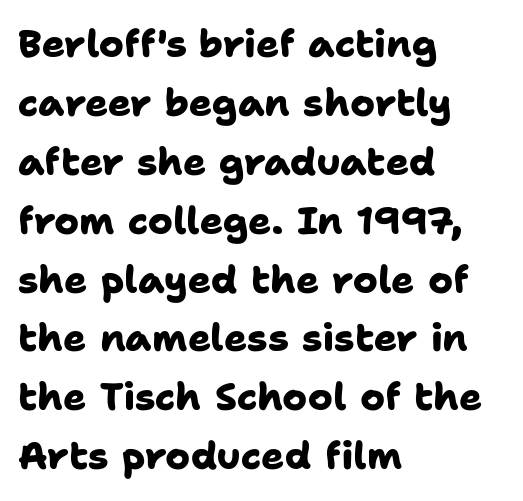
The image shows 38 px heavy sans-serif type; set left-aligned, normal line spacing (1.55x), normal letter spacing, not underlined; low stroke contrast and a medium x-height.
